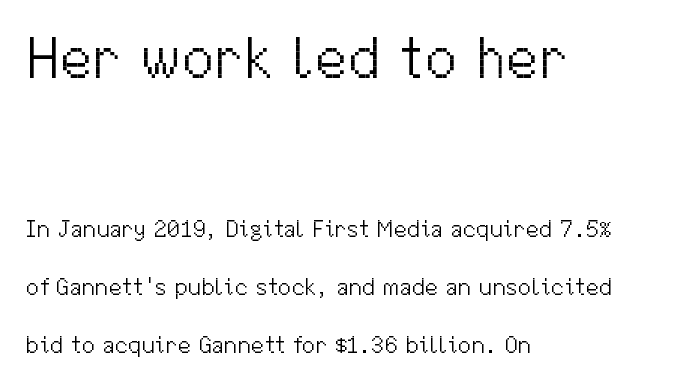
Q: Is the text bold? A: No.
Q: Is the text italic (slanted)? A: No, it is upright.
Q: Is the typeface a serif or a sans-serif typeface? A: Sans-serif.
Q: Is the text underlined? A: No.
Q: How is the paragraph aligned? A: Left-aligned.
Q: Is the spacing between letters normal or unusually wide? A: Normal.
Q: Is the spacing between lines tight, normal or loose? A: Loose.
Q: Which block of text is set in a larger size, the first (top) or the second (bottom)? A: The first (top) one.
Q: Width (condensed, normal, or wide)? A: Normal.
Q: Stroke contrast? A: Medium.
Q: x-height? A: Medium.
Q: Monospaced? A: No.
